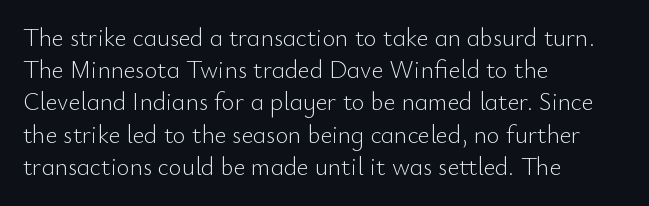
The image shows 25 px text type, upright; set left-aligned, normal line spacing (1.29x), normal letter spacing, not underlined.
